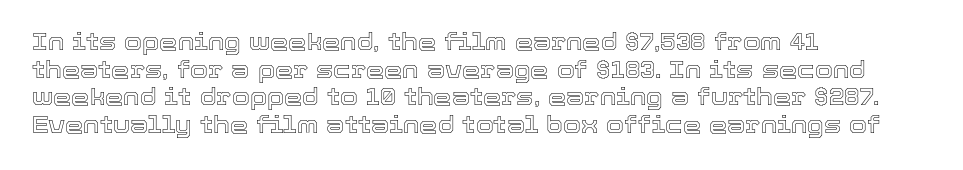
The image shows 23 px text type, upright; set left-aligned, line spacing 1.2x, normal letter spacing, not underlined.
